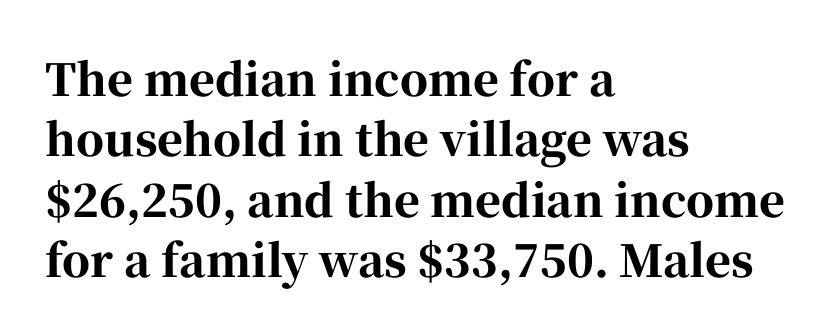
{"serif": "yes", "italic": "no", "bold": "yes", "weight": "bold", "width": "normal", "stroke_contrast": "high", "x_height": "medium", "monospaced": "no", "underline": "no", "align": "left", "line_spacing": "normal", "line_spacing_ratio": 1.37, "letter_spacing": "normal", "letter_spacing_em": 0.0, "glyph_px": 44}
